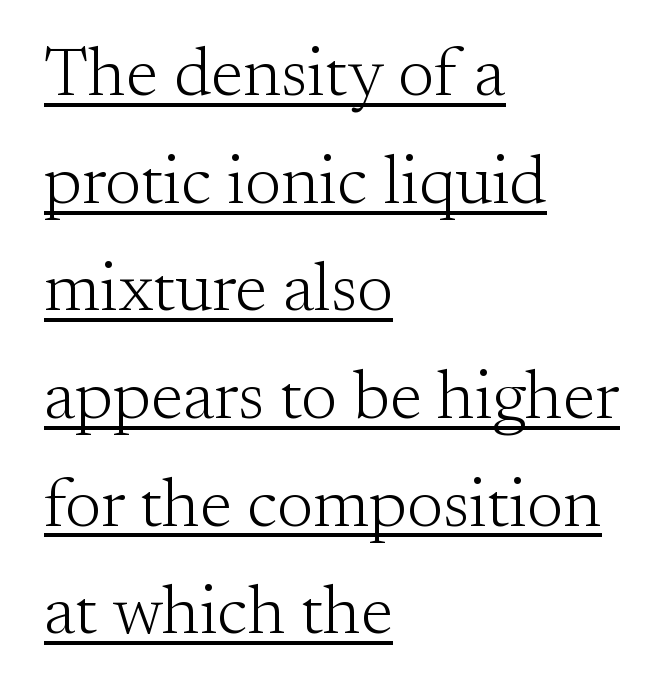
Q: Is the text bold? A: No.
Q: Is the text italic (slanted)? A: No, it is upright.
Q: Is the typeface a serif or a sans-serif typeface? A: Serif.
Q: Is the text underlined? A: Yes.
Q: How is the paragraph aligned? A: Left-aligned.
Q: Is the spacing between letters normal or unusually wide? A: Normal.
Q: Is the spacing between lines tight, normal or loose? A: Normal.
Q: Width (condensed, normal, or wide)? A: Normal.
Q: Stroke contrast? A: Medium.
Q: x-height? A: Small.
Q: Monospaced? A: No.
